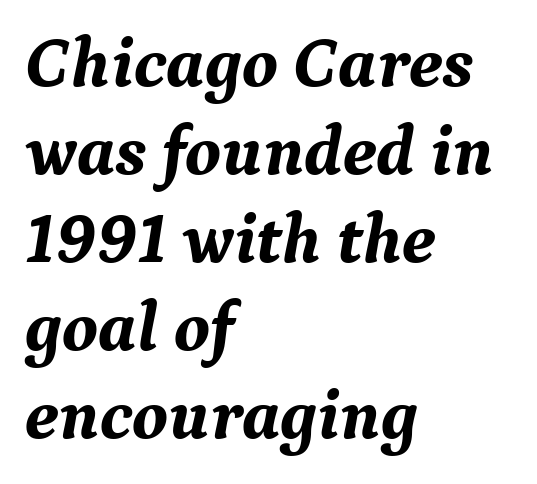
Character widths vary here, with narrow letters taking less room than wide ones. Beneath every word, the page is bare. Observe the serifs anchoring each vertical stroke in this sample. In CSS terms this would be text-align: left. Characters are canted at an angle relative to the baseline's perpendicular. These words are printed bold, with thick strokes throughout.
